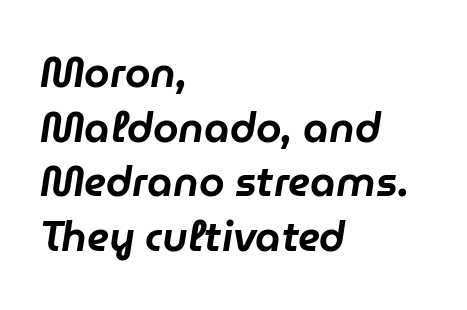
The image shows 41 px text type, italic (leaning right); set left-aligned, normal line spacing (1.33x), normal letter spacing, not underlined; low stroke contrast and a medium x-height.
